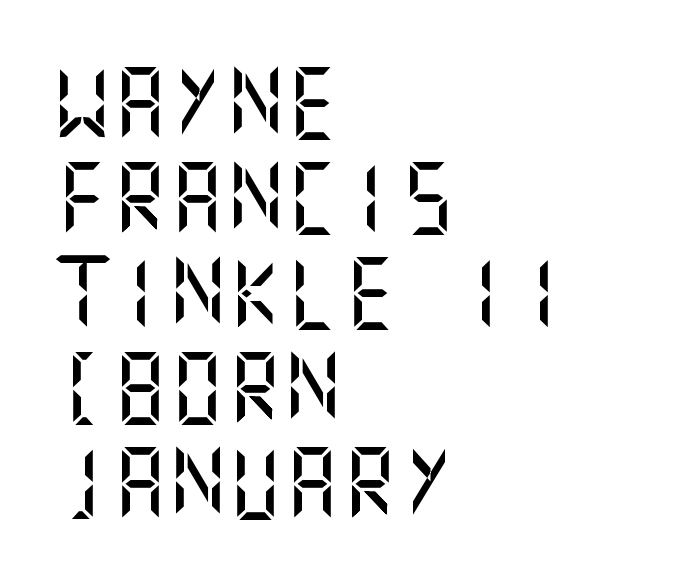
The image shows 72 px sans-serif type, upright; set left-aligned, normal line spacing (1.32x), normal letter spacing, not underlined; medium stroke contrast and a large x-height.
